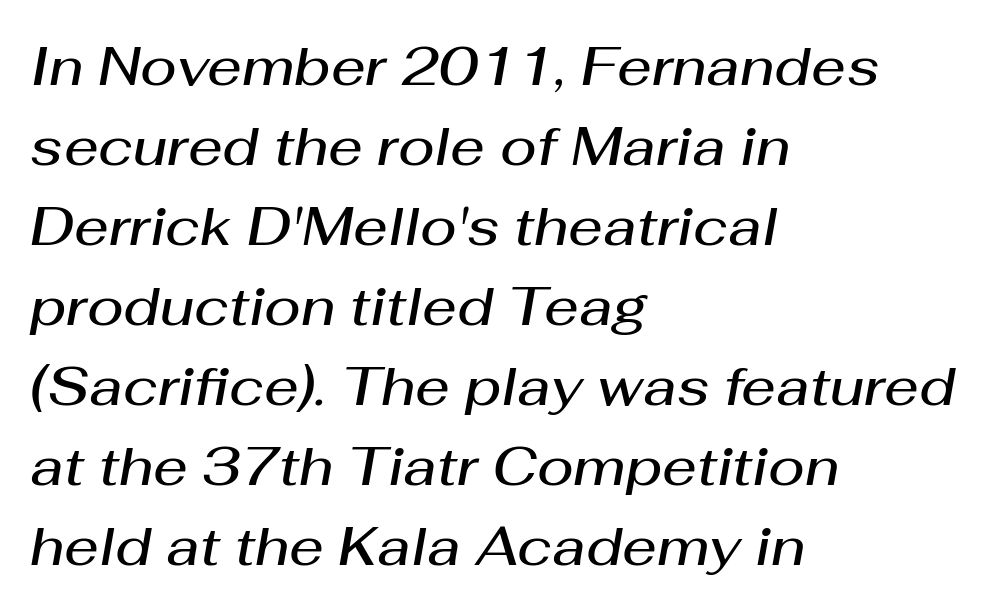
The image shows 54 px semibold type, italic (leaning right); set left-aligned, normal line spacing (1.48x), normal letter spacing, not underlined; medium stroke contrast and a medium x-height.
